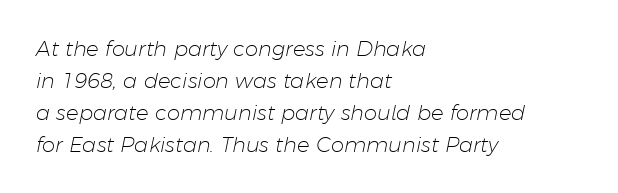
Counters stay open thanks to moderate or lighter strokes. Caption: multi-line text, flush left, ragged right. Rendered with sloped, italic letterforms. Letter spacing: default. Vertical spacing — default. Clear beneath every line of the passage.
